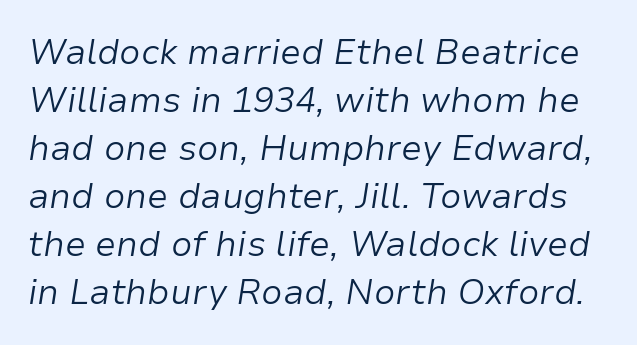
The image shows 35 px light type, italic (leaning right); set normal line spacing (1.37x), normal letter spacing, not underlined; low stroke contrast and a medium x-height.
